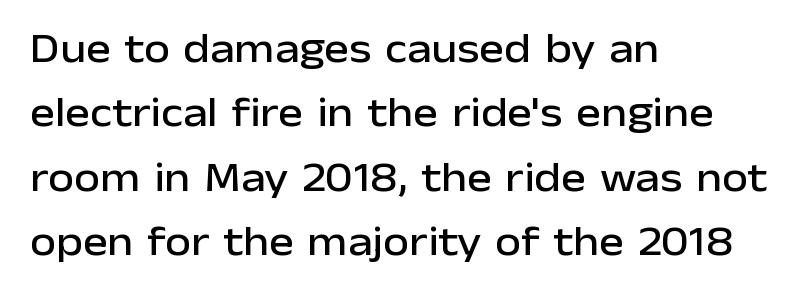
Underline: absent. Is the letter spacing exaggerated? No — it looks like the ordinary default. The line-height multiplier appears to be the usual default. Line beginnings align vertically; line endings do not. Letterform terminals end flat and unadorned throughout the passage. Upright lettering throughout.
